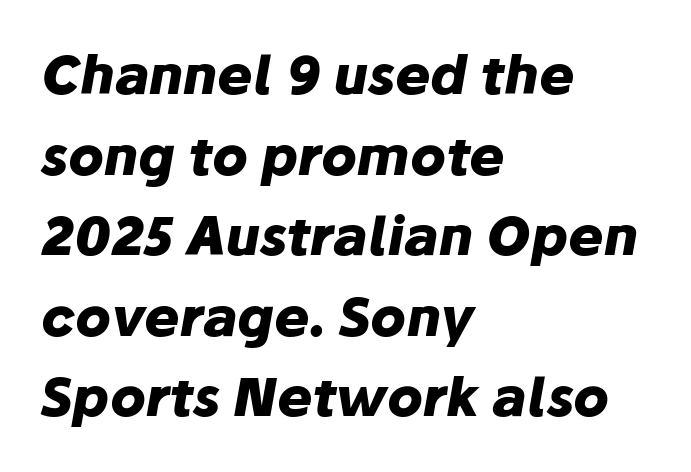
Q: Is the text bold? A: Yes.
Q: Is the text italic (slanted)? A: Yes, it leans right by about 10 degrees.
Q: Is the text underlined? A: No.
Q: How is the paragraph aligned? A: Left-aligned.
Q: Is the spacing between letters normal or unusually wide? A: Normal.
Q: Is the spacing between lines tight, normal or loose? A: Normal.
Q: Width (condensed, normal, or wide)? A: Normal.
Q: Stroke contrast? A: Low.
Q: x-height? A: Medium.
Q: Monospaced? A: No.
